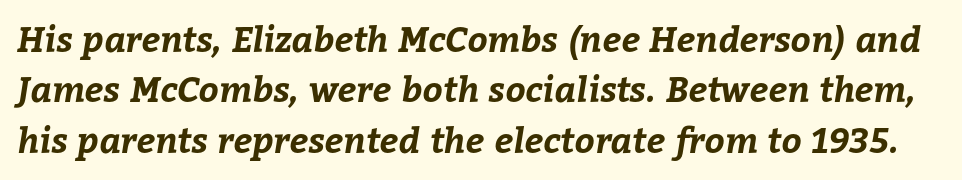
{"bold": "yes", "weight": "bold", "width": "normal", "stroke_contrast": "low", "x_height": "medium", "monospaced": "no", "underline": "no", "line_spacing": "normal", "line_spacing_ratio": 1.44, "letter_spacing": "normal", "letter_spacing_em": 0.0, "glyph_px": 35}
